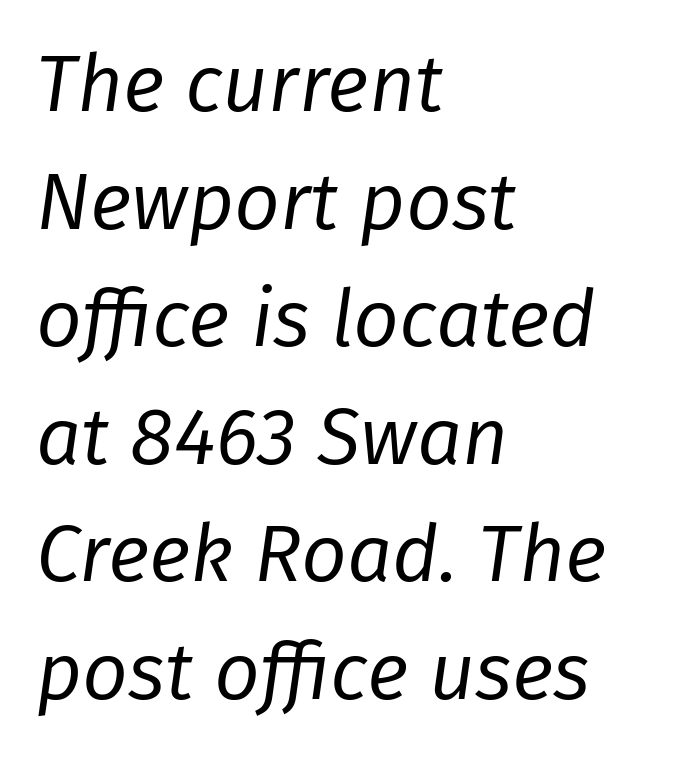
In CSS terms this would be text-align: left. The letters advance in unequal steps, a hallmark of proportional type. Beneath every word, the page is bare. In terms of leading, this rendering sits right in the middle.
